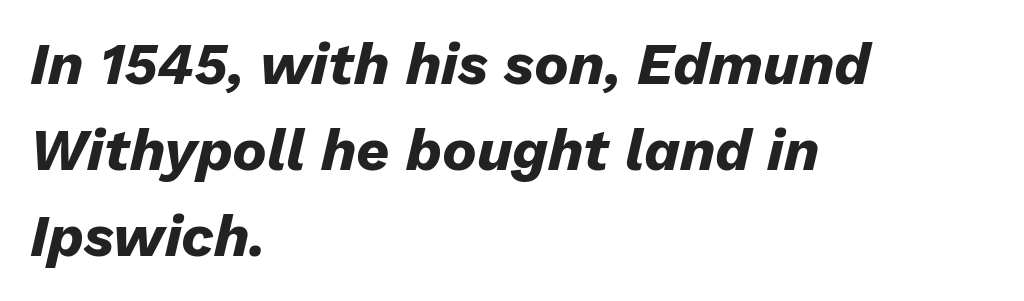
The image shows 58 px heavy type, italic (leaning right); set left-aligned, normal line spacing (1.48x), normal letter spacing, not underlined; low stroke contrast and a medium x-height.
